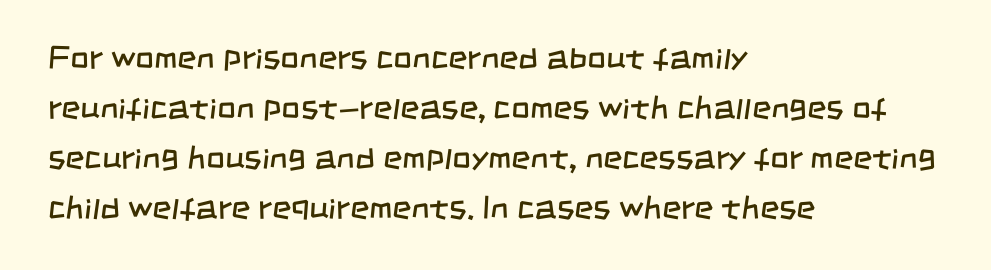
{"serif": "no", "bold": "no", "weight": "regular", "width": "condensed", "stroke_contrast": "low", "x_height": "large", "monospaced": "no", "underline": "no", "align": "left", "line_spacing": "normal", "line_spacing_ratio": 1.52, "letter_spacing": "normal", "letter_spacing_em": 0.0, "glyph_px": 33}
